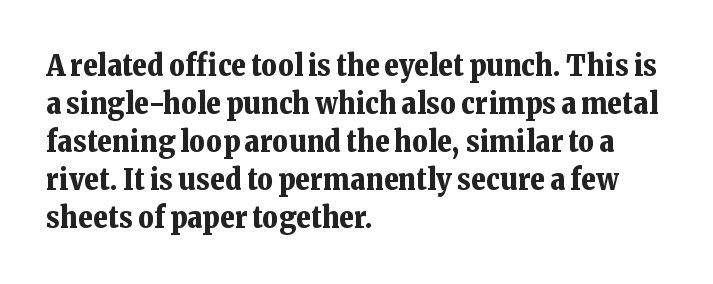
{"serif": "yes", "italic": "no", "bold": "yes", "weight": "bold", "width": "normal", "stroke_contrast": "low", "x_height": "medium", "monospaced": "no", "underline": "no", "align": "left", "line_spacing": "normal", "line_spacing_ratio": 1.27, "letter_spacing": "normal", "letter_spacing_em": 0.0, "glyph_px": 30}
